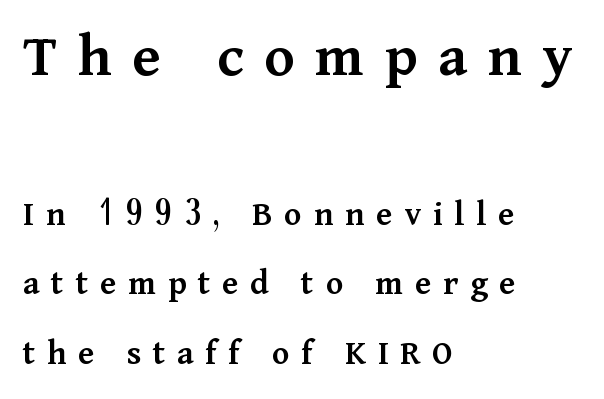
The block sitting higher on the canvas is the one with enlarged characters. Each word looks stretched out because of the extra space between its letters. This is the regular roman posture of the typeface. The words here are not underlined. Each letter keeps its own natural width here, so spacing adapts to shape. Typeset ragged right — the left edge is the straight one.
